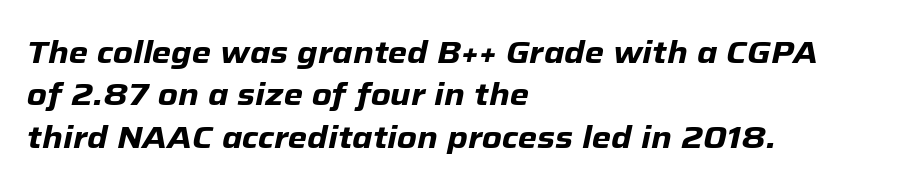
The image shows 31 px heavy type, italic (leaning right); set left-aligned, normal line spacing (1.37x), normal letter spacing, not underlined; low stroke contrast and a medium x-height.
